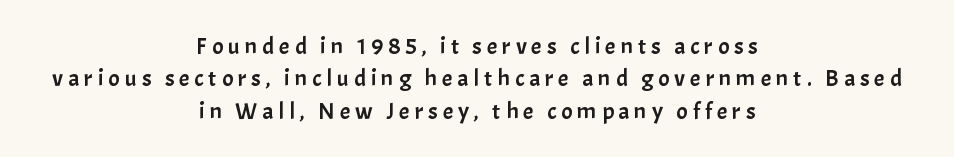
{"italic": "no", "underline": "no", "align": "center", "line_spacing": "normal", "line_spacing_ratio": 1.35, "letter_spacing": "wide", "letter_spacing_em": 0.2, "glyph_px": 24}
